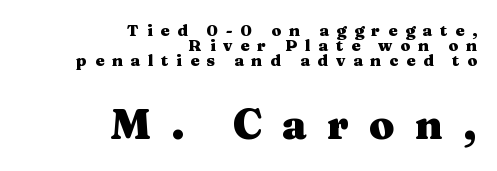
Q: Is the text bold? A: Yes.
Q: Is the text italic (slanted)? A: No, it is upright.
Q: Is the typeface a serif or a sans-serif typeface? A: Serif.
Q: Is the text underlined? A: No.
Q: How is the paragraph aligned? A: Right-aligned.
Q: Is the spacing between letters normal or unusually wide? A: Unusually wide.
Q: Is the spacing between lines tight, normal or loose? A: Tight.
Q: Which block of text is set in a larger size, the first (top) or the second (bottom)? A: The second (bottom) one.
Q: Width (condensed, normal, or wide)? A: Wide.
Q: Stroke contrast? A: Medium.
Q: x-height? A: Medium.
Q: Monospaced? A: No.
